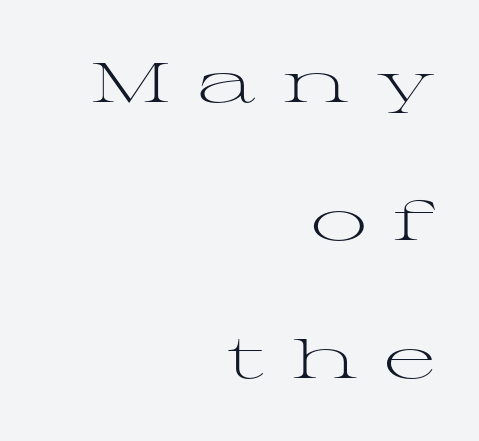
The image shows 56 px light, wide serif type, upright; set right-aligned, loose line spacing (2.46x), unusually wide letter spacing (+0.47 em), not underlined; medium stroke contrast and a medium x-height.
